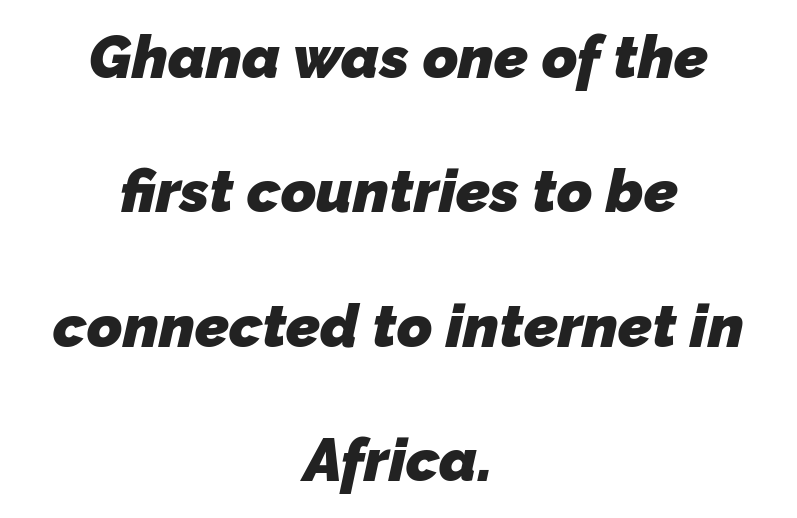
Note the varied advance widths — an 'i' is clearly narrower than an 'm'. The rag falls on both sides of this text block equally. Lines of text with bare space underneath. Honestly, the rows look like they've been pulled way apart. The tracking reads as untouched default to a designer's eye.
